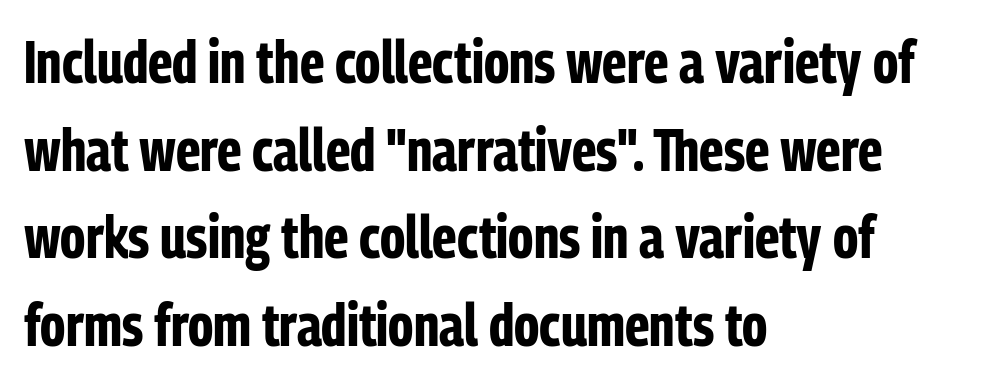
Q: Is the text bold? A: Yes.
Q: Is the text italic (slanted)? A: No, it is upright.
Q: Is the typeface a serif or a sans-serif typeface? A: Sans-serif.
Q: Is the text underlined? A: No.
Q: How is the paragraph aligned? A: Left-aligned.
Q: Is the spacing between letters normal or unusually wide? A: Normal.
Q: Is the spacing between lines tight, normal or loose? A: Normal.
Q: Width (condensed, normal, or wide)? A: Condensed.
Q: Stroke contrast? A: Low.
Q: x-height? A: Medium.
Q: Monospaced? A: No.
